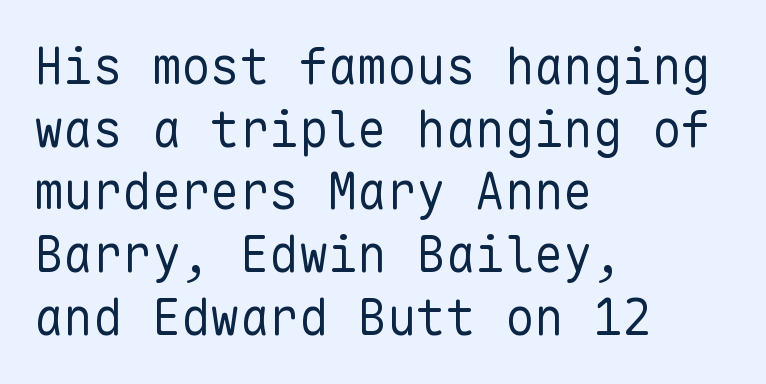
Fixed-width glyphs throughout — classic coding-font behaviour. This is the regular roman posture of the typeface. Letters rest on an invisible, unmarked baseline. Stroke mass is kept to a normal reading level or below.
